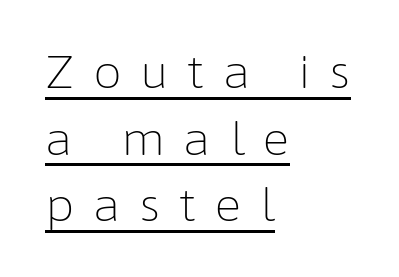
{"serif": "no", "italic": "no", "bold": "no", "weight": "light", "width": "normal", "stroke_contrast": "low", "x_height": "medium", "monospaced": "no", "underline": "yes", "align": "left", "line_spacing": "normal", "line_spacing_ratio": 1.45, "letter_spacing": "wide", "letter_spacing_em": 0.4, "glyph_px": 46}
